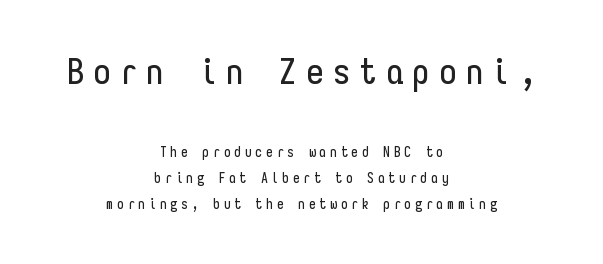
Between one letter and the next there's a generous, obvious gap. The space beneath each line is pristine and unruled. Think of a typewriter: that constant character pitch is what you see here. The first block has been scaled up relative to the second.
